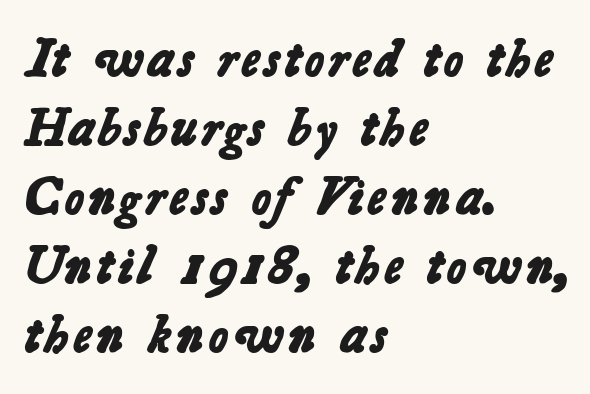
{"serif": "no", "bold": "yes", "weight": "bold", "width": "normal", "stroke_contrast": "low", "x_height": "medium", "monospaced": "no", "underline": "no", "align": "left", "line_spacing": "normal", "line_spacing_ratio": 1.3, "letter_spacing": "normal", "letter_spacing_em": 0.0, "glyph_px": 53}
